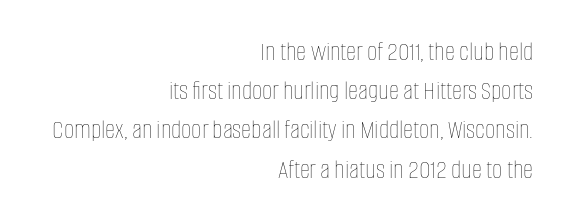
Q: Is the text bold? A: No.
Q: Is the text italic (slanted)? A: No, it is upright.
Q: Is the text underlined? A: No.
Q: How is the paragraph aligned? A: Right-aligned.
Q: Is the spacing between letters normal or unusually wide? A: Normal.
Q: Is the spacing between lines tight, normal or loose? A: Normal.
Q: Width (condensed, normal, or wide)? A: Condensed.
Q: Stroke contrast? A: Low.
Q: x-height? A: Large.
Q: Monospaced? A: No.
